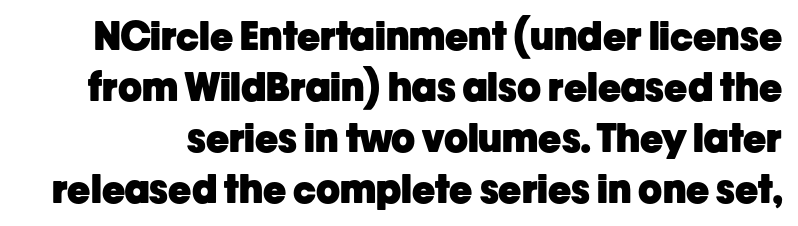
The image shows 39 px heavy sans-serif type, upright; set normal line spacing (1.31x), normal letter spacing, not underlined; low stroke contrast and a medium x-height.
